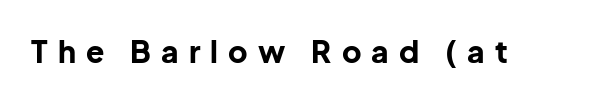
This is sans-serif lettering, the kind often seen on screens and signage. Is there any slant? The stems are plumb. Looks like regular typesetting: each glyph gets only the width it needs. Descenders hang freely into open space. Summary of weight: heavy, a full bold. The letterforms stand isolated, each surrounded by extra space.
